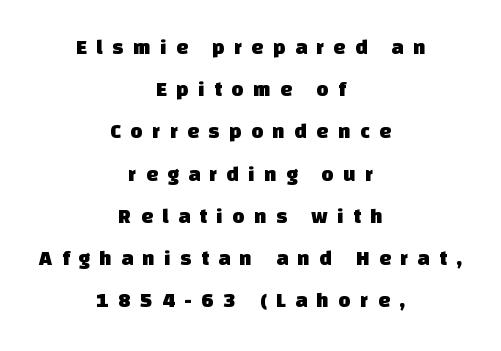
Q: Is the text underlined? A: No.
Q: How is the paragraph aligned? A: Centered.
Q: Is the spacing between letters normal or unusually wide? A: Unusually wide.
Q: Is the spacing between lines tight, normal or loose? A: Loose.
